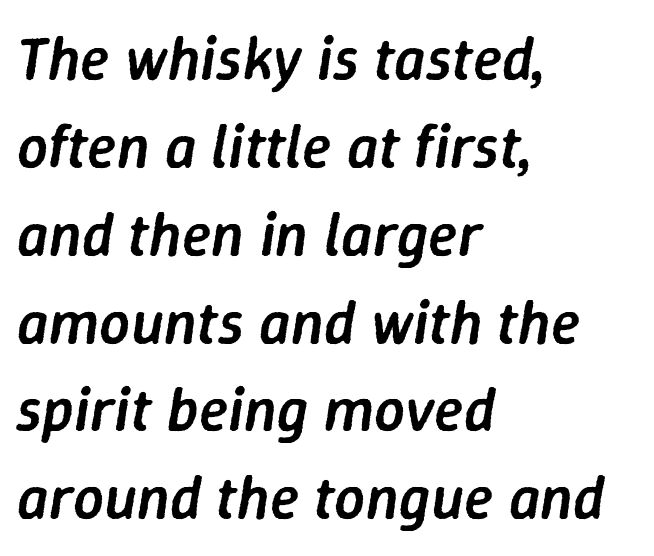
The image shows 61 px semibold type, italic (leaning right); set left-aligned, normal line spacing (1.44x), normal letter spacing, not underlined; low stroke contrast and a medium x-height.
